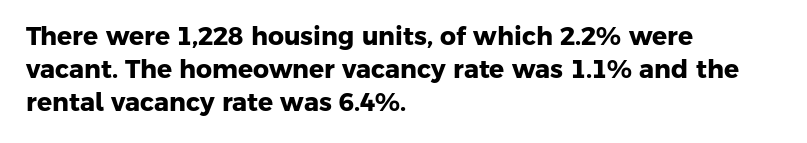
Q: Is the text bold? A: Yes.
Q: Is the text underlined? A: No.
Q: How is the paragraph aligned? A: Left-aligned.
Q: Is the spacing between letters normal or unusually wide? A: Normal.
Q: Is the spacing between lines tight, normal or loose? A: Normal.
